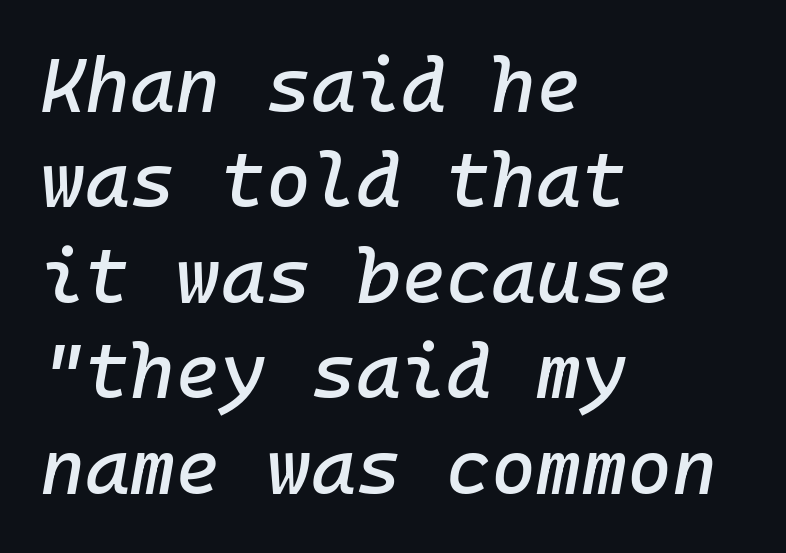
{"italic": "yes", "lean": "right", "slant_degrees": 10, "width": "normal", "stroke_contrast": "low", "x_height": "medium", "underline": "no", "align": "left", "line_spacing_ratio": 1.24, "letter_spacing": "normal", "letter_spacing_em": 0.0, "glyph_px": 77}
